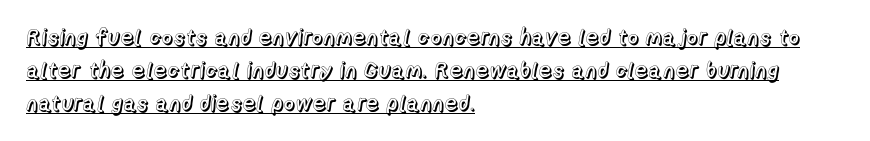
Q: Is the text italic (slanted)? A: Yes.
Q: Is the text underlined? A: Yes.
Q: How is the paragraph aligned? A: Left-aligned.
Q: Is the spacing between letters normal or unusually wide? A: Normal.
Q: Is the spacing between lines tight, normal or loose? A: Normal.
